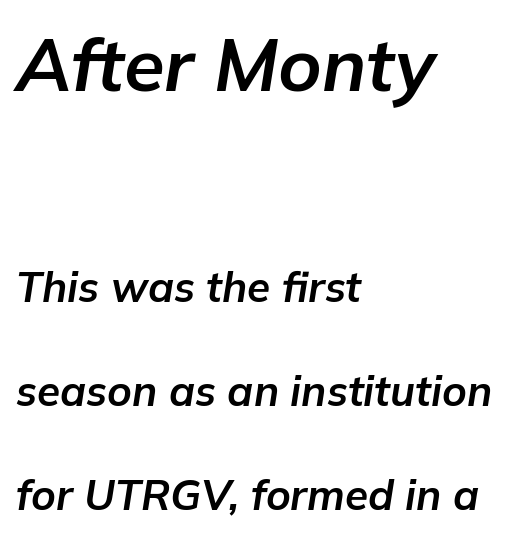
These lines stack with their left ends in a neat column. Typesetter's note: full bold, strokes at maximum text heaviness. Students, note that the glyphs here touch the page at normal intervals. The line-height multiplier appears high, well above default.
